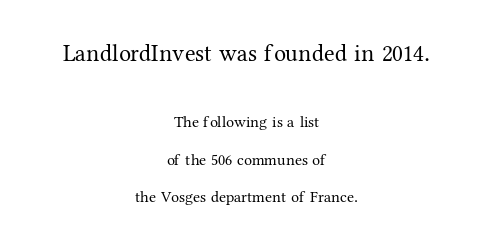
Letter spacing: default. The zone under the glyphs is completely vacant. This sample uses an upright cut, with every glyph sitting square on the baseline. If you measured baseline to baseline, you'd find a long distance. Compared with a typical body face, this is equally light or lighter still. Note: larger setting up top, smaller setting below.
